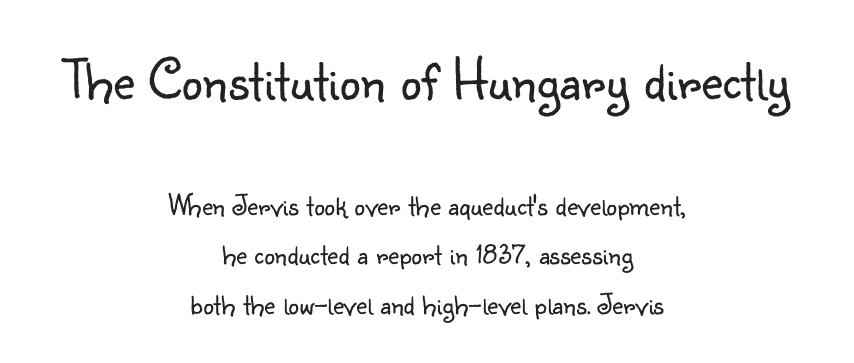
Horizontal alignment here is central, giving a formal, balanced look. The letterforms sit at book weight or below. The letters carry no serifs — their stems end cleanly without finishing strokes. The type sits square on the baseline with zero lean. Which chunk is bigger? The first one — the top block dwarfs the bottom. Does extra space separate the letters? No, they use regular spacing.
